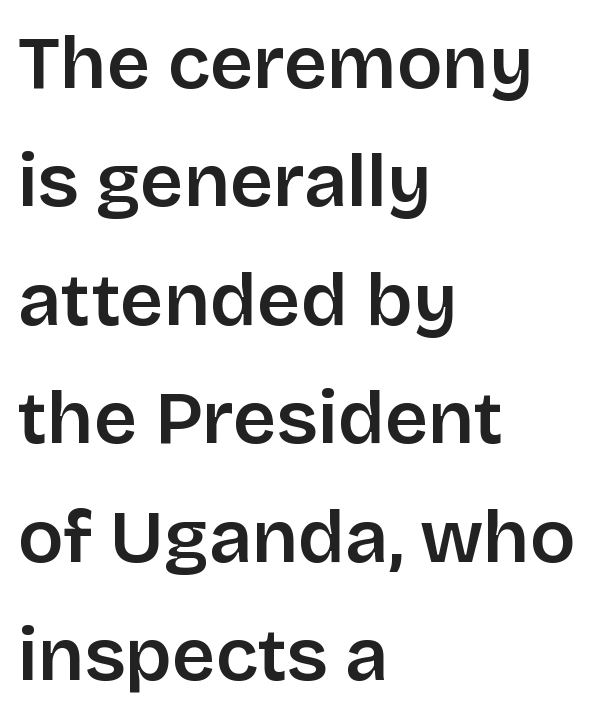
If you measured baseline to baseline, you'd find a middling distance. Nobody touched the tracking dial on this one. The letters advance in unequal steps, a hallmark of proportional type. Words float on clear page, feet unadorned. In CSS terms this would be text-align: left.
